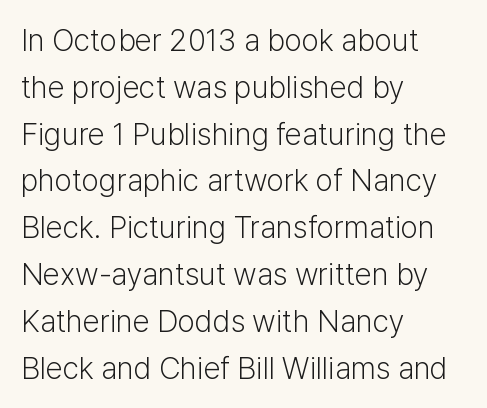
Q: Is the text bold? A: No.
Q: Is the text italic (slanted)? A: No, it is upright.
Q: Is the typeface a serif or a sans-serif typeface? A: Sans-serif.
Q: Is the text underlined? A: No.
Q: How is the paragraph aligned? A: Left-aligned.
Q: Is the spacing between letters normal or unusually wide? A: Normal.
Q: Is the spacing between lines tight, normal or loose? A: Normal.
Q: Width (condensed, normal, or wide)? A: Normal.
Q: Stroke contrast? A: Low.
Q: x-height? A: Medium.
Q: Monospaced? A: No.
